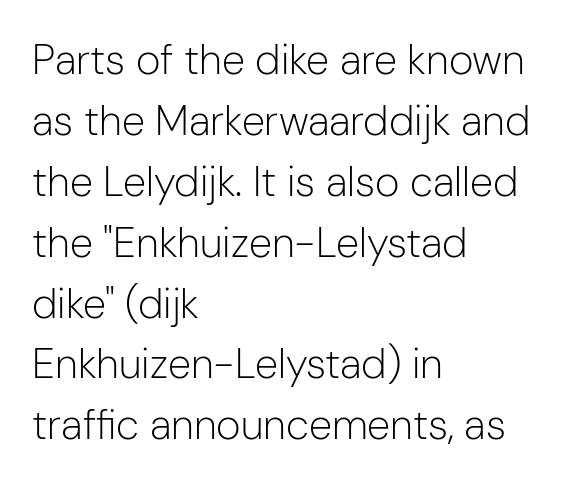
Q: Is the text bold? A: No.
Q: Is the text italic (slanted)? A: No, it is upright.
Q: Is the typeface a serif or a sans-serif typeface? A: Sans-serif.
Q: Is the text underlined? A: No.
Q: How is the paragraph aligned? A: Left-aligned.
Q: Is the spacing between letters normal or unusually wide? A: Normal.
Q: Is the spacing between lines tight, normal or loose? A: Normal.
Q: Width (condensed, normal, or wide)? A: Normal.
Q: Stroke contrast? A: Low.
Q: x-height? A: Medium.
Q: Monospaced? A: No.
